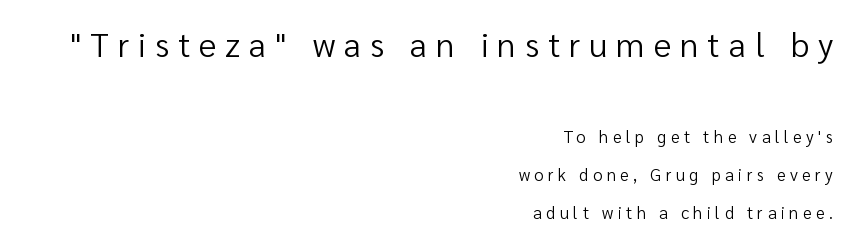
Q: Is the text bold? A: No.
Q: Is the text italic (slanted)? A: No, it is upright.
Q: Is the typeface a serif or a sans-serif typeface? A: Sans-serif.
Q: Is the text underlined? A: No.
Q: How is the paragraph aligned? A: Right-aligned.
Q: Is the spacing between letters normal or unusually wide? A: Unusually wide.
Q: Is the spacing between lines tight, normal or loose? A: Loose.
Q: Which block of text is set in a larger size, the first (top) or the second (bottom)? A: The first (top) one.
Q: Width (condensed, normal, or wide)? A: Normal.
Q: Stroke contrast? A: Low.
Q: x-height? A: Medium.
Q: Monospaced? A: No.
